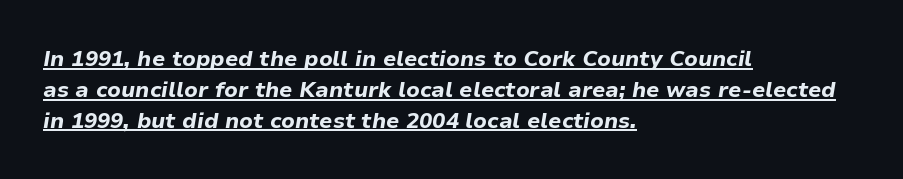
{"italic": "yes", "lean": "right", "slant_degrees": 9, "bold": "yes", "underline": "yes", "align": "left", "line_spacing": "normal", "line_spacing_ratio": 1.4, "letter_spacing": "normal", "letter_spacing_em": 0.0, "glyph_px": 22}
